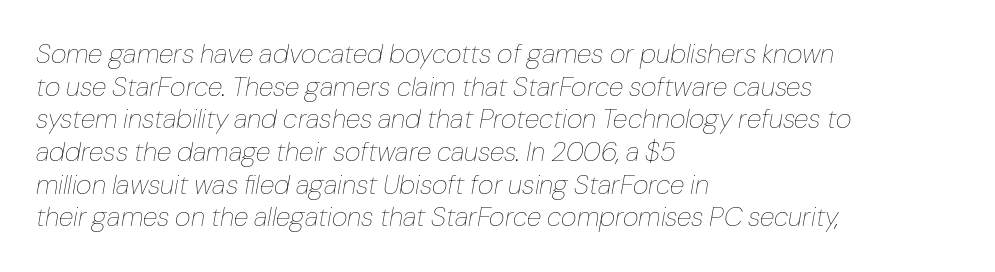
Designer's note — italics engaged. A typesetter would call this zero additional tracking. The passage shown is not bold in any degree. These lines stack with their left ends in a neat column. Clear beneath every line of the passage.
